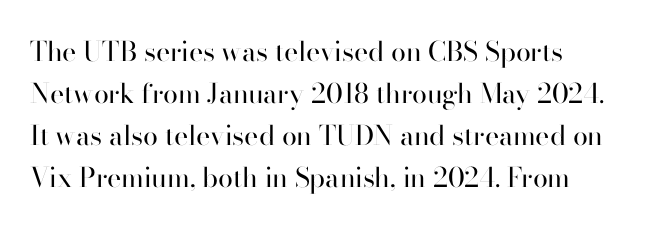
The image shows 27 px text type, upright; set left-aligned, normal line spacing (1.55x), normal letter spacing, not underlined.
